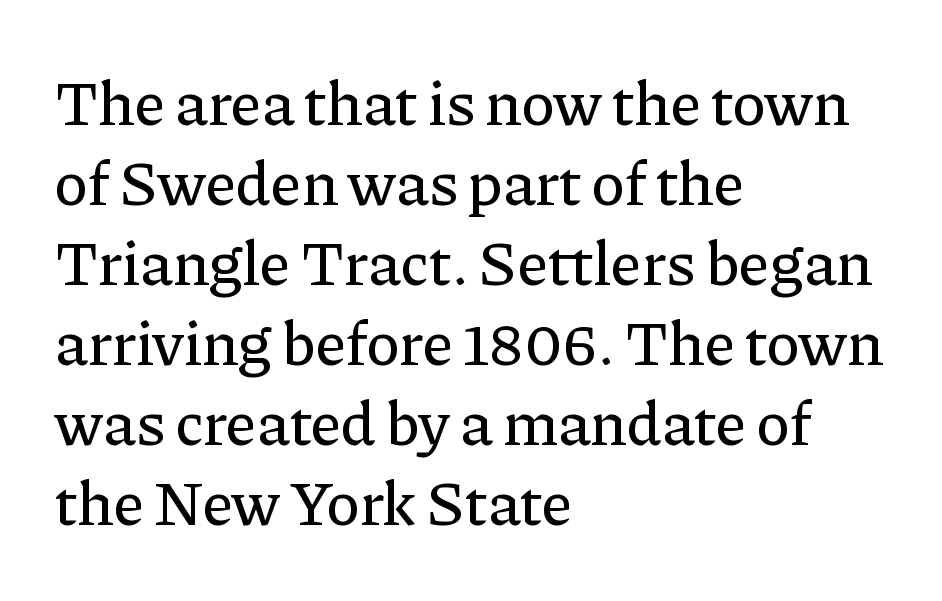
{"serif": "yes", "italic": "no", "width": "normal", "stroke_contrast": "low", "x_height": "medium", "monospaced": "no", "underline": "no", "align": "left", "line_spacing": "normal", "line_spacing_ratio": 1.27, "letter_spacing": "normal", "letter_spacing_em": 0.0, "glyph_px": 63}
